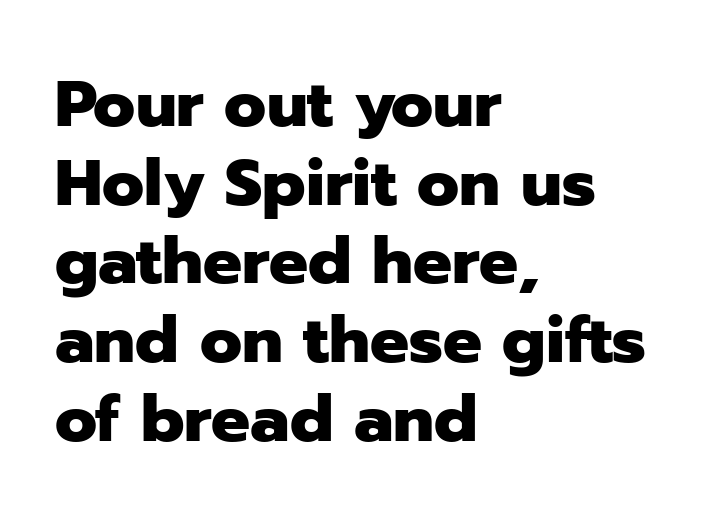
{"serif": "no", "italic": "no", "bold": "yes", "weight": "heavy", "width": "normal", "stroke_contrast": "low", "x_height": "medium", "monospaced": "no", "underline": "no", "align": "left", "line_spacing_ratio": 1.21, "letter_spacing": "normal", "letter_spacing_em": 0.0, "glyph_px": 65}
